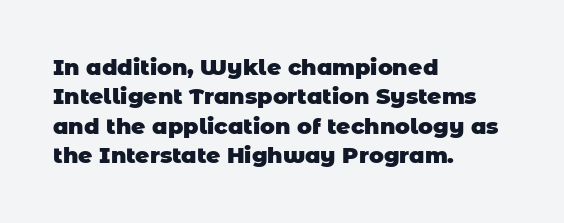
{"bold": "yes", "underline": "no", "align": "left", "line_spacing": "normal", "line_spacing_ratio": 1.34, "letter_spacing": "normal", "letter_spacing_em": 0.0, "glyph_px": 22}
